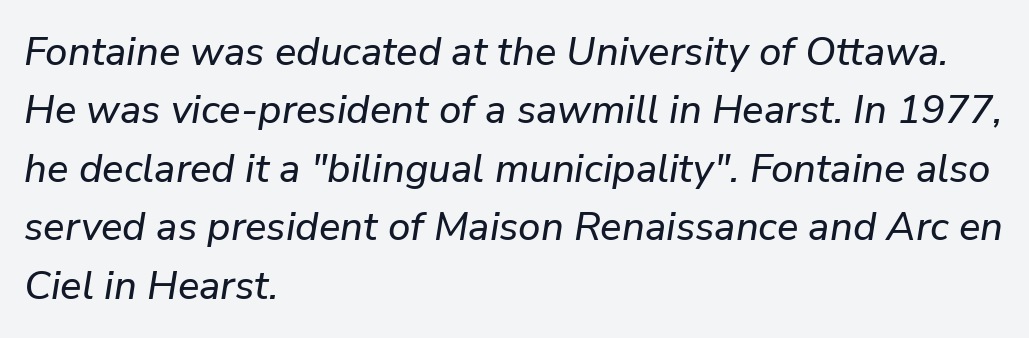
Q: Is the text italic (slanted)? A: Yes, it leans right by about 9 degrees.
Q: Is the text underlined? A: No.
Q: How is the paragraph aligned? A: Left-aligned.
Q: Is the spacing between letters normal or unusually wide? A: Normal.
Q: Is the spacing between lines tight, normal or loose? A: Normal.
Q: Width (condensed, normal, or wide)? A: Normal.
Q: Stroke contrast? A: Low.
Q: x-height? A: Medium.
Q: Monospaced? A: No.
